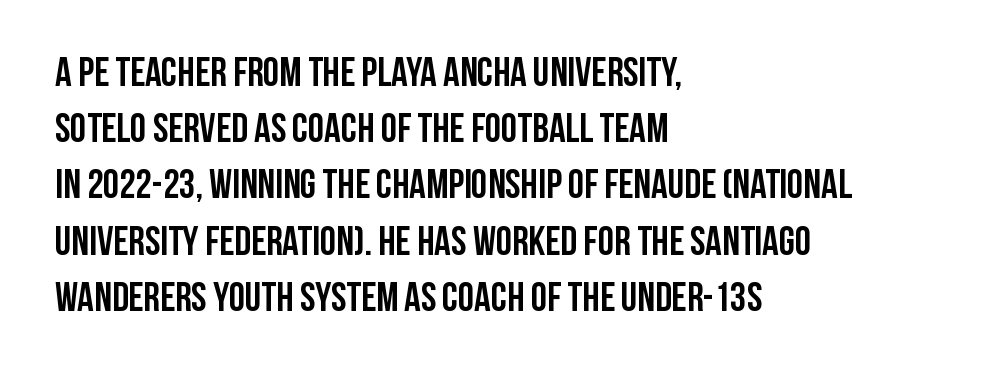
Is the letter spacing exaggerated? No — it looks like the ordinary default. Look at the stroke-to-counter ratio: heavy, a bold. Just letters on the line, the space beneath them empty. A typesetter would call this proportional, since set widths differ per character. In CSS terms this would be text-align: left. The rendering shows plain stroke endings on the letterforms — a sans-serif design.
